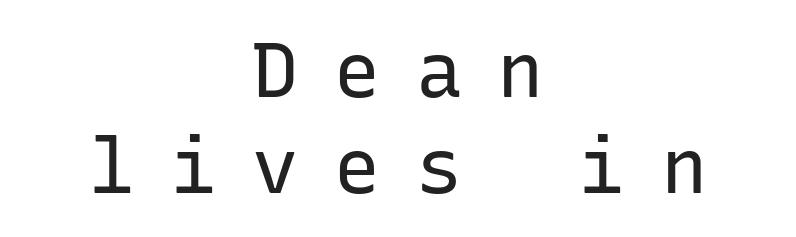
Q: Is the text bold? A: No.
Q: Is the text italic (slanted)? A: No, it is upright.
Q: Is the typeface a serif or a sans-serif typeface? A: Sans-serif.
Q: Is the text underlined? A: No.
Q: How is the paragraph aligned? A: Centered.
Q: Is the spacing between letters normal or unusually wide? A: Unusually wide.
Q: Is the spacing between lines tight, normal or loose? A: Normal.
Q: Width (condensed, normal, or wide)? A: Normal.
Q: Stroke contrast? A: Low.
Q: x-height? A: Medium.
Q: Monospaced? A: Yes.
